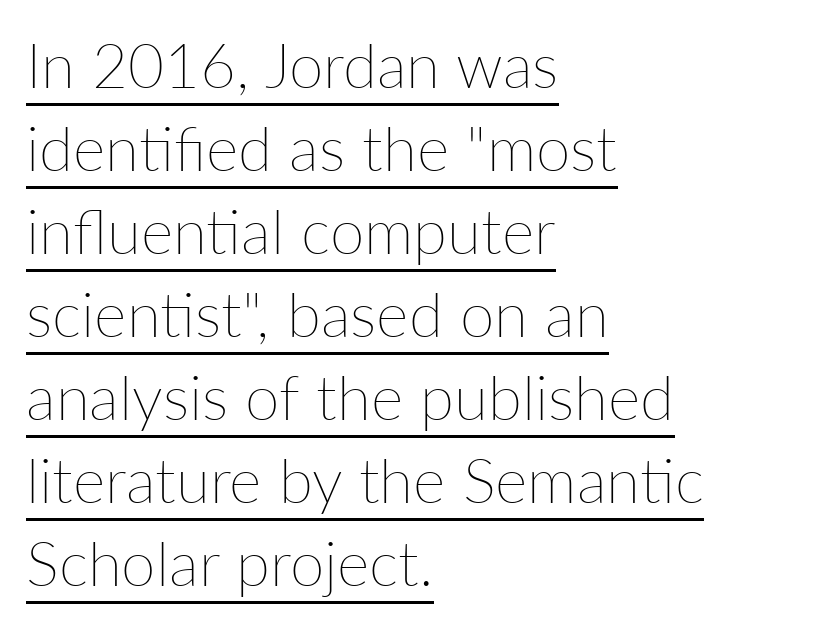
The image shows 62 px thin type, upright; set left-aligned, normal line spacing (1.34x), normal letter spacing, underlined; low stroke contrast and a medium x-height.
